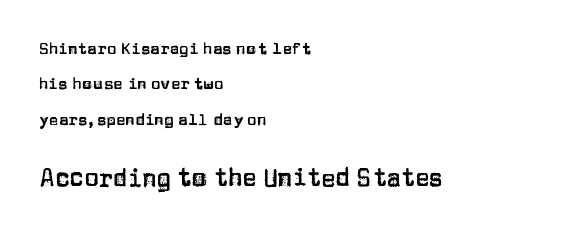
The ragged edge is on the right, which tells us the setting is flush left. Horizontal bands of white between lines are thick stripes. Descender tails drop into unmarked territory. In this sample the second text group is rendered at the bigger scale. Compared with typical body copy, the letter spacing here is the same.
